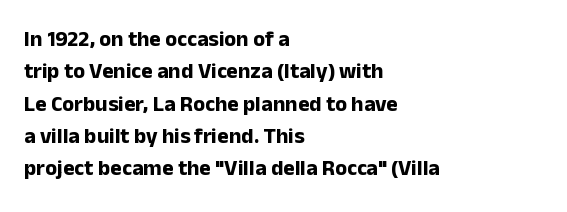
The image shows 22 px bold type, upright; set left-aligned, normal line spacing (1.47x), normal letter spacing, not underlined.
